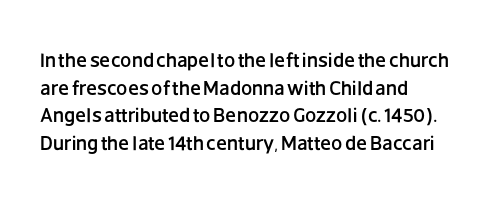
The block of text has a typical density, with ordinary space between rows. The letters stand straight up with perfectly vertical stems. Line starts are locked; line ends wander. Between one letter and the next there's only the usual sliver of space. Type without underlining.
